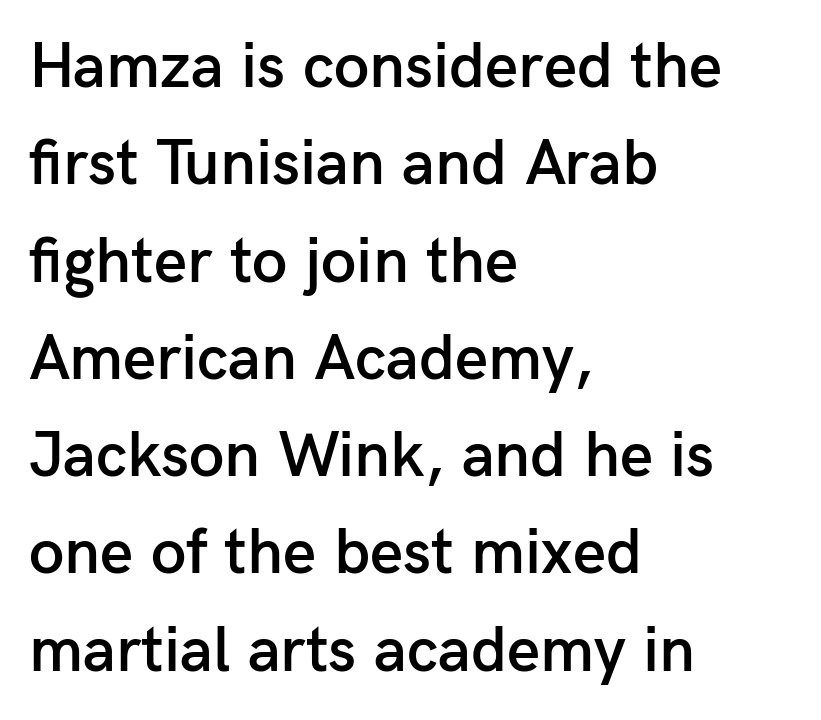
The image shows 64 px semibold sans-serif type, upright; set left-aligned, normal line spacing (1.52x), normal letter spacing, not underlined; low stroke contrast and a medium x-height.
